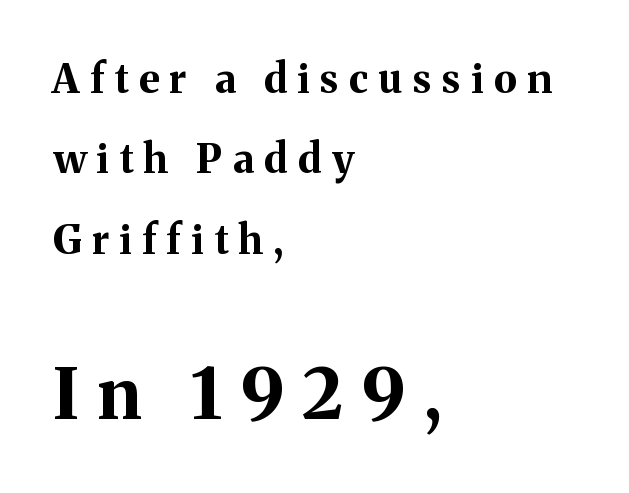
Q: Is the text bold? A: Yes.
Q: Is the text italic (slanted)? A: No, it is upright.
Q: Is the typeface a serif or a sans-serif typeface? A: Serif.
Q: Is the text underlined? A: No.
Q: How is the paragraph aligned? A: Left-aligned.
Q: Is the spacing between letters normal or unusually wide? A: Unusually wide.
Q: Is the spacing between lines tight, normal or loose? A: Loose.
Q: Which block of text is set in a larger size, the first (top) or the second (bottom)? A: The second (bottom) one.
Q: Width (condensed, normal, or wide)? A: Normal.
Q: Stroke contrast? A: Medium.
Q: x-height? A: Medium.
Q: Monospaced? A: No.
